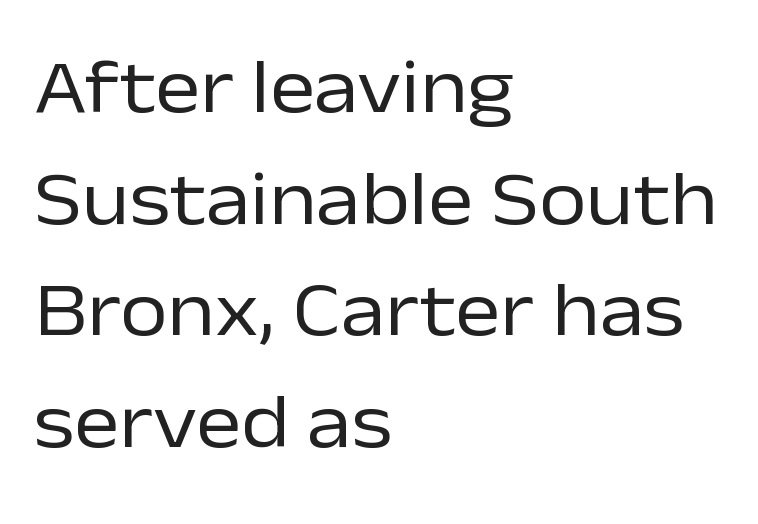
{"serif": "no", "italic": "no", "bold": "no", "weight": "regular", "width": "normal", "stroke_contrast": "low", "x_height": "medium", "monospaced": "no", "underline": "no", "align": "left", "line_spacing": "normal", "line_spacing_ratio": 1.45, "letter_spacing": "normal", "letter_spacing_em": 0.0, "glyph_px": 77}
